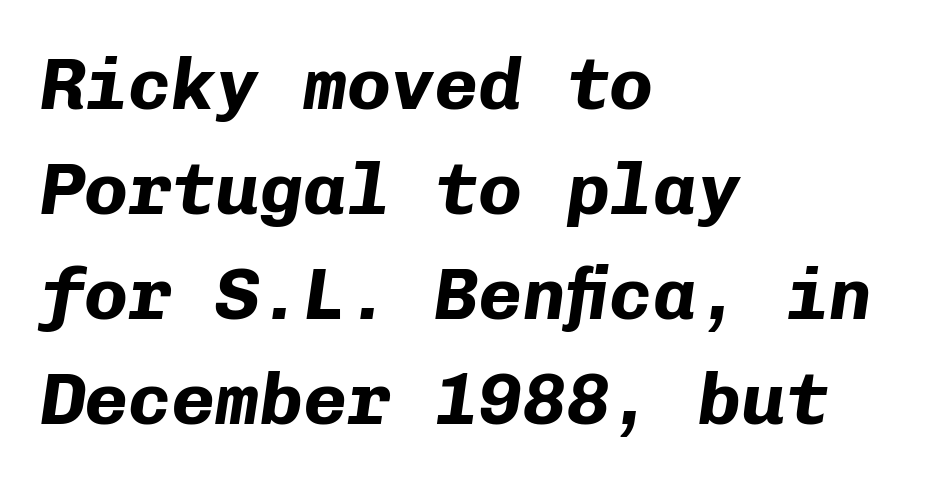
{"italic": "yes", "lean": "right", "slant_degrees": 8, "bold": "yes", "weight": "bold", "width": "normal", "stroke_contrast": "low", "x_height": "medium", "monospaced": "yes", "underline": "no", "align": "left", "line_spacing": "normal", "line_spacing_ratio": 1.44, "letter_spacing": "normal", "letter_spacing_em": 0.0, "glyph_px": 73}
